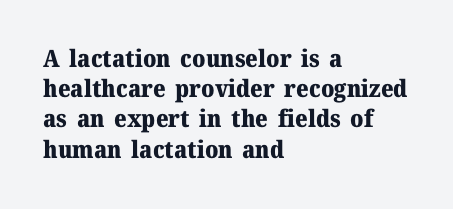
{"italic": "no", "bold": "yes", "underline": "no", "align": "left", "line_spacing": "normal", "line_spacing_ratio": 1.26, "letter_spacing": "normal", "letter_spacing_em": 0.0, "glyph_px": 24}
